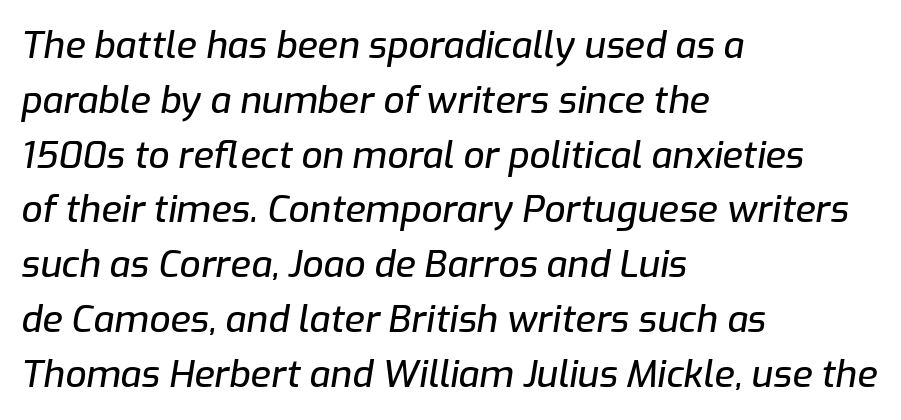
The image shows 37 px text type, italic (leaning right); set left-aligned, normal line spacing (1.48x), normal letter spacing, not underlined; low stroke contrast and a medium x-height.
